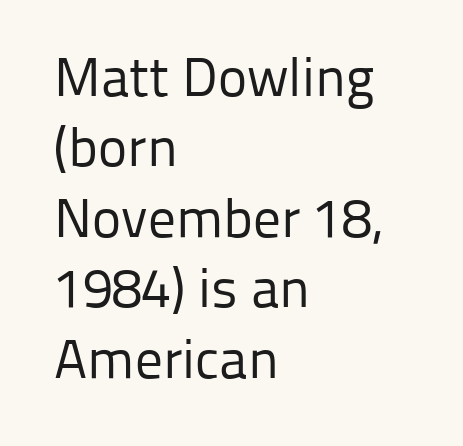
{"serif": "no", "italic": "no", "bold": "no", "weight": "regular", "width": "normal", "stroke_contrast": "low", "x_height": "medium", "monospaced": "no", "underline": "no", "align": "left", "line_spacing": "normal", "line_spacing_ratio": 1.28, "letter_spacing": "normal", "letter_spacing_em": 0.0, "glyph_px": 55}
